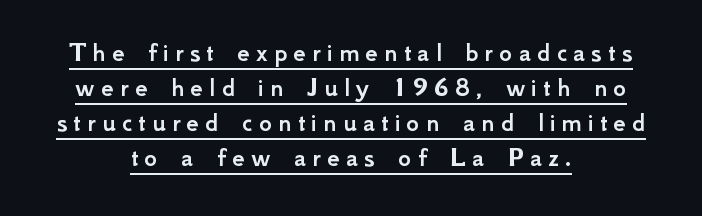
{"serif": "no", "italic": "no", "width": "normal", "stroke_contrast": "low", "x_height": "small", "monospaced": "no", "underline": "yes", "align": "center", "line_spacing": "normal", "line_spacing_ratio": 1.25, "letter_spacing": "wide", "letter_spacing_em": 0.22, "glyph_px": 28}
